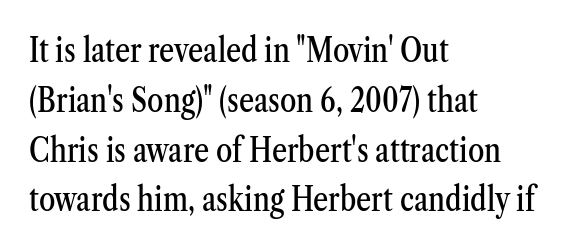
{"serif": "yes", "italic": "no", "width": "condensed", "stroke_contrast": "medium", "x_height": "medium", "monospaced": "no", "underline": "no", "align": "left", "line_spacing": "normal", "line_spacing_ratio": 1.51, "letter_spacing": "normal", "letter_spacing_em": 0.0, "glyph_px": 33}
